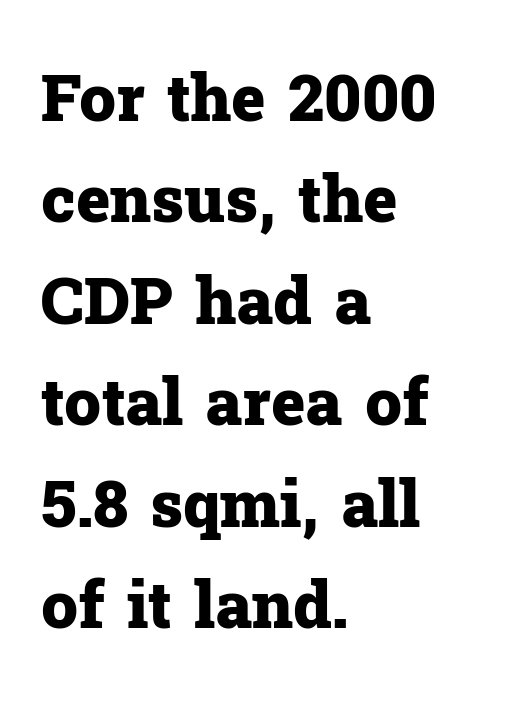
Q: Is the text bold? A: Yes.
Q: Is the text italic (slanted)? A: No, it is upright.
Q: Is the typeface a serif or a sans-serif typeface? A: Serif.
Q: Is the text underlined? A: No.
Q: How is the paragraph aligned? A: Left-aligned.
Q: Is the spacing between letters normal or unusually wide? A: Normal.
Q: Is the spacing between lines tight, normal or loose? A: Normal.
Q: Width (condensed, normal, or wide)? A: Normal.
Q: Stroke contrast? A: Low.
Q: x-height? A: Medium.
Q: Monospaced? A: No.
